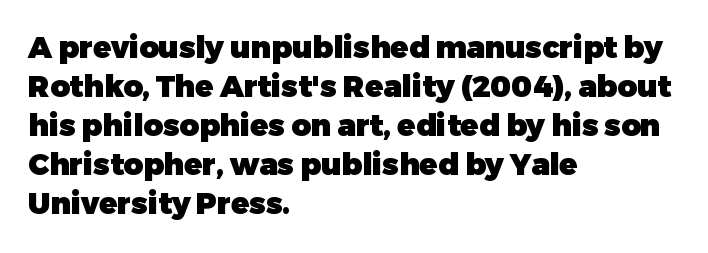
The image shows 30 px heavy sans-serif type, upright; set left-aligned, normal line spacing (1.3x), normal letter spacing, not underlined; low stroke contrast and a medium x-height.
